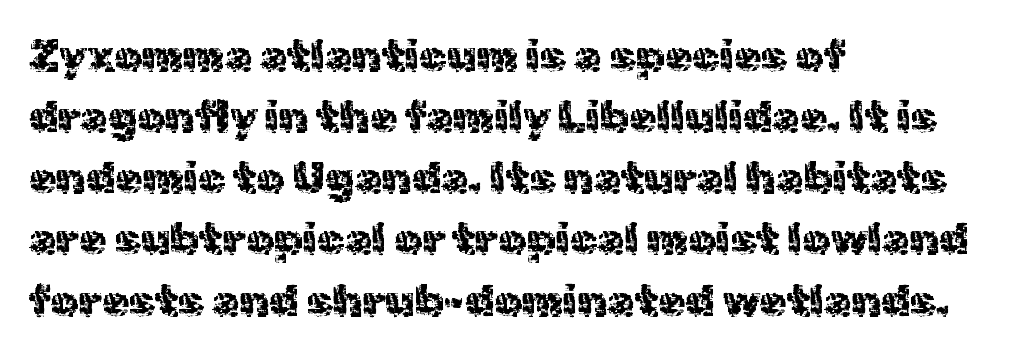
The image shows 44 px sans-serif type, upright; set left-aligned, normal line spacing (1.39x), normal letter spacing, not underlined; a medium x-height.
